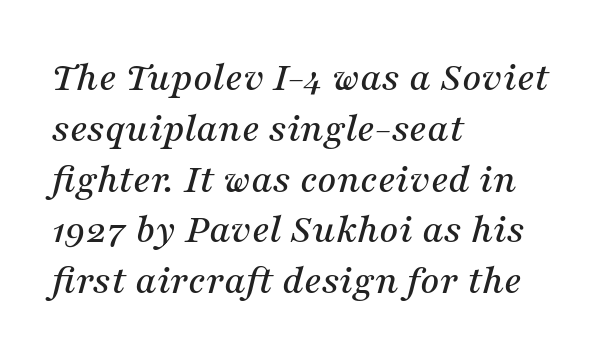
{"serif": "yes", "italic": "yes", "lean": "right", "slant_degrees": 16, "width": "normal", "stroke_contrast": "medium", "x_height": "medium", "monospaced": "no", "underline": "no", "align": "left", "line_spacing_ratio": 1.21, "letter_spacing": "normal", "letter_spacing_em": 0.0, "glyph_px": 42}
